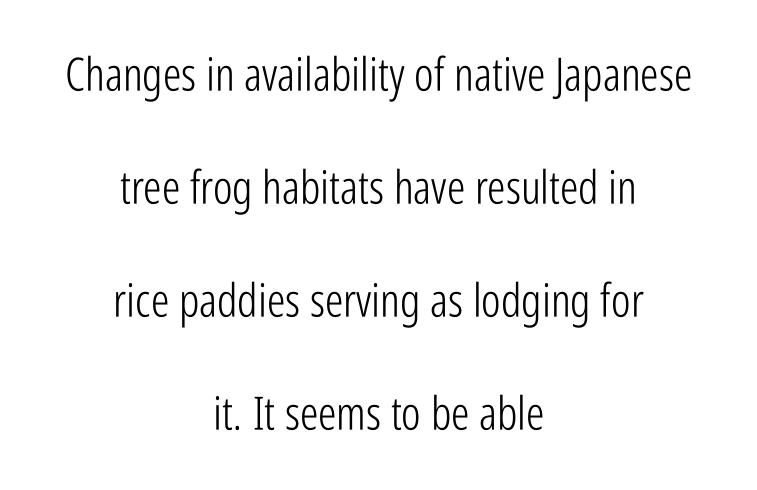
The image shows 46 px light, condensed sans-serif type, upright; set centered, loose line spacing (2.46x), normal letter spacing, not underlined; low stroke contrast and a medium x-height.
